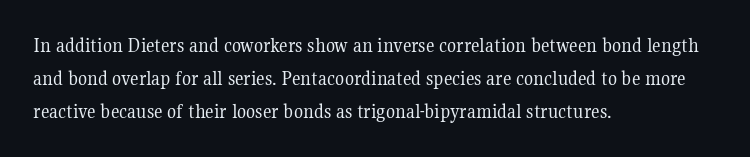
{"italic": "no", "bold": "no", "underline": "no", "align": "left", "line_spacing": "normal", "line_spacing_ratio": 1.56, "letter_spacing": "normal", "letter_spacing_em": 0.0, "glyph_px": 21}
